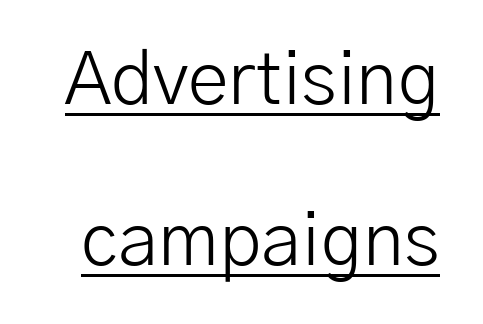
Looks like someone drew a line under every word here. Successive baselines arrive slowly, with a big drop between each. Heft: none added — not bold. The text was rendered using a sans face with plain stroke endings.
